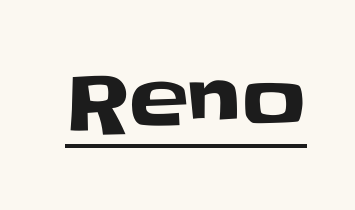
{"serif": "no", "italic": "no", "width": "normal", "stroke_contrast": "low", "x_height": "large", "monospaced": "no", "underline": "yes", "letter_spacing": "normal", "letter_spacing_em": 0.0, "glyph_px": 79}
